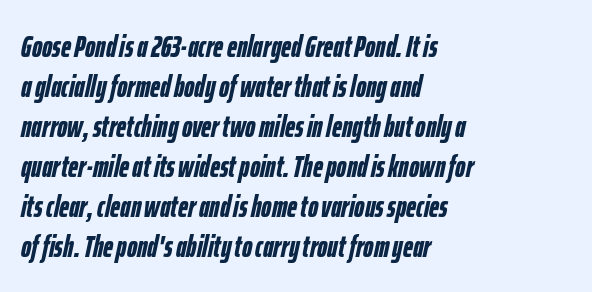
{"italic": "yes", "lean": "right", "slant_degrees": 12, "bold": "yes", "weight": "semibold", "width": "condensed", "stroke_contrast": "low", "x_height": "medium", "monospaced": "no", "underline": "no", "align": "left", "line_spacing": "normal", "line_spacing_ratio": 1.29, "letter_spacing": "normal", "letter_spacing_em": 0.0, "glyph_px": 31}
